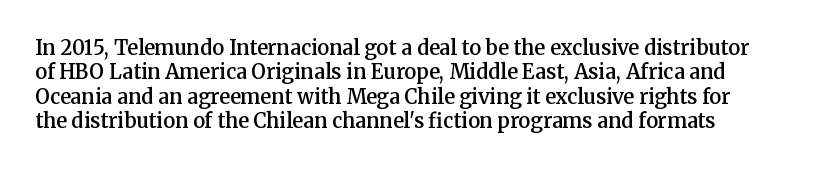
Q: Is the text bold? A: Semi-bold.
Q: Is the text italic (slanted)? A: No, it is upright.
Q: Is the text underlined? A: No.
Q: How is the paragraph aligned? A: Left-aligned.
Q: Is the spacing between letters normal or unusually wide? A: Normal.
